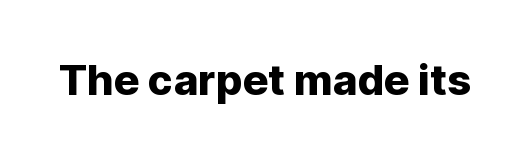
{"serif": "no", "italic": "no", "width": "normal", "stroke_contrast": "low", "x_height": "medium", "monospaced": "no", "underline": "no", "letter_spacing": "normal", "letter_spacing_em": 0.0, "glyph_px": 42}
